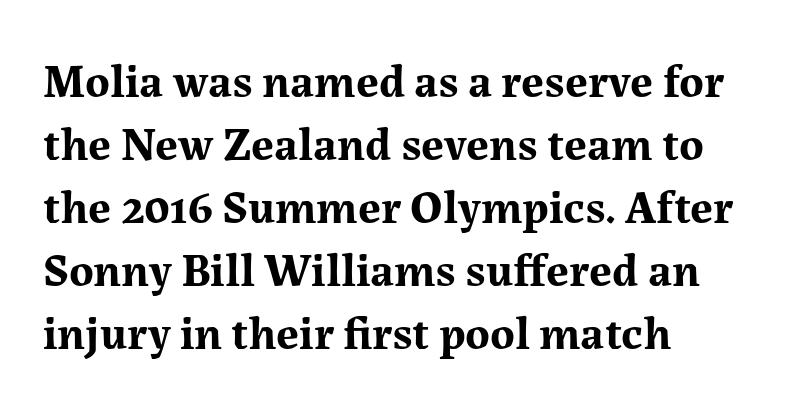
{"serif": "yes", "italic": "no", "bold": "yes", "weight": "bold", "width": "normal", "stroke_contrast": "medium", "x_height": "medium", "monospaced": "no", "underline": "no", "align": "left", "line_spacing": "normal", "line_spacing_ratio": 1.34, "letter_spacing": "normal", "letter_spacing_em": 0.0, "glyph_px": 47}
